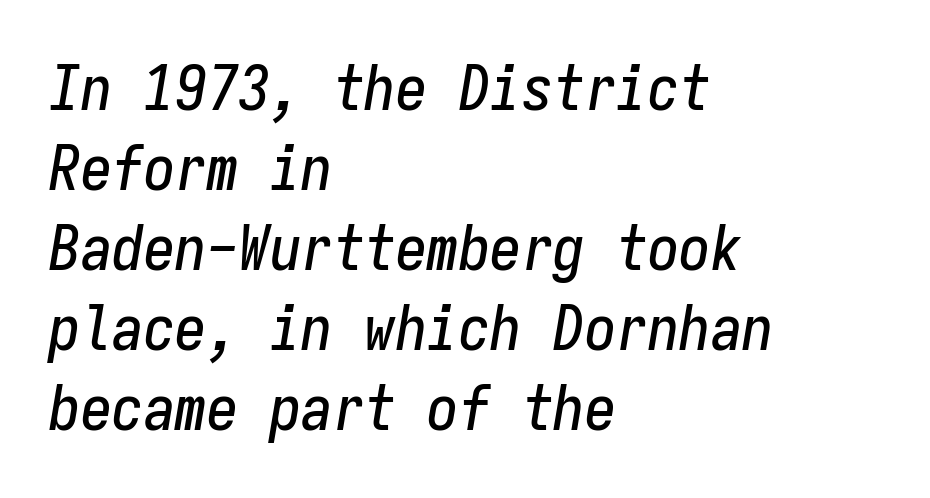
Q: Is the text italic (slanted)? A: Yes, it leans right by about 9 degrees.
Q: Is the text underlined? A: No.
Q: How is the paragraph aligned? A: Left-aligned.
Q: Is the spacing between letters normal or unusually wide? A: Normal.
Q: Is the spacing between lines tight, normal or loose? A: Normal.
Q: Width (condensed, normal, or wide)? A: Condensed.
Q: Stroke contrast? A: Low.
Q: x-height? A: Medium.
Q: Monospaced? A: Yes.
